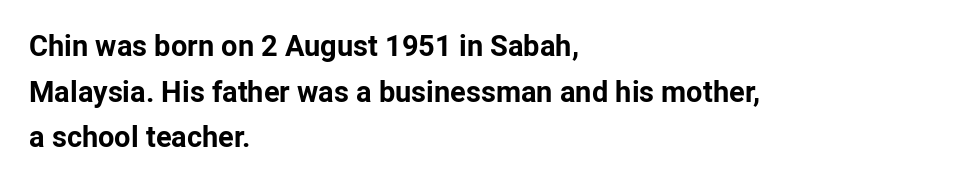
The image shows 29 px bold sans-serif type, upright; set left-aligned, normal line spacing (1.57x), normal letter spacing, not underlined; low stroke contrast and a medium x-height.
